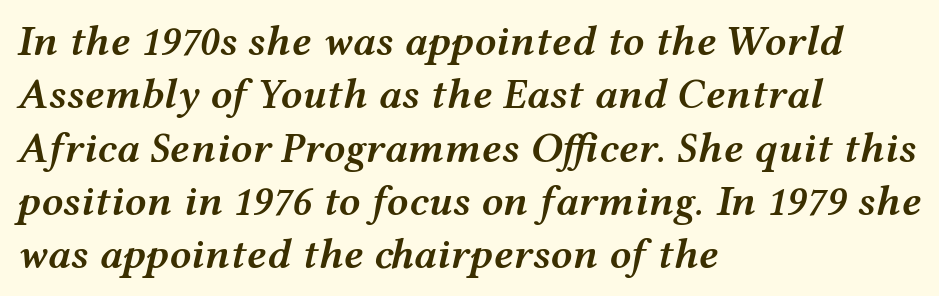
Emphasis by weight is partial: semibold. Students, note that the glyphs here touch the page at normal intervals. Style check: oblique. The foot of each line stays bare and open. The ragged edge is on the right, which tells us the setting is flush left.
